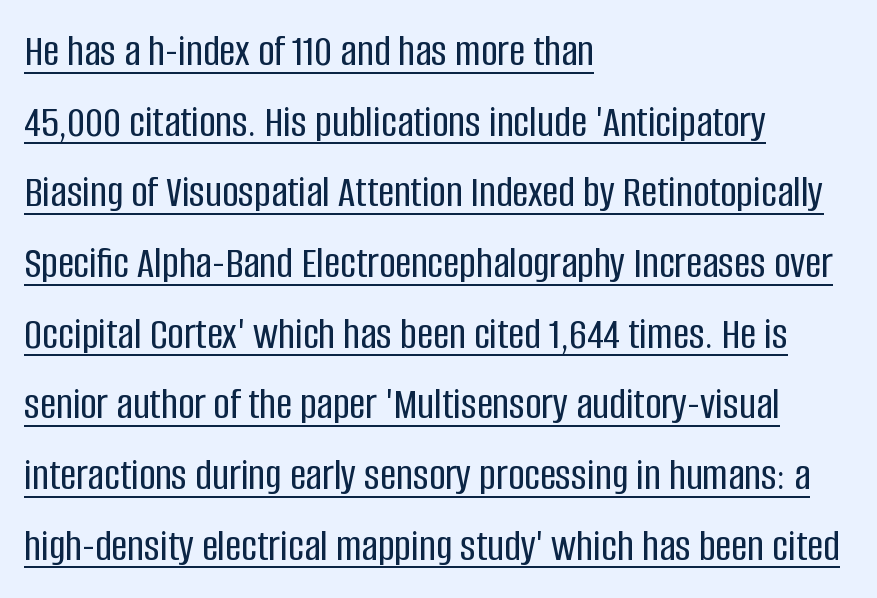
Q: Is the text italic (slanted)? A: No, it is upright.
Q: Is the typeface a serif or a sans-serif typeface? A: Sans-serif.
Q: Is the text underlined? A: Yes.
Q: How is the paragraph aligned? A: Left-aligned.
Q: Is the spacing between letters normal or unusually wide? A: Normal.
Q: Is the spacing between lines tight, normal or loose? A: Normal.
Q: Width (condensed, normal, or wide)? A: Condensed.
Q: Stroke contrast? A: Low.
Q: x-height? A: Large.
Q: Monospaced? A: No.
